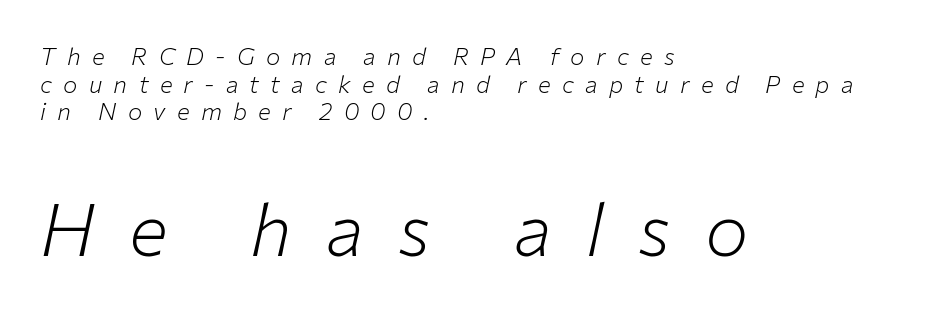
The image shows 73 px light type, italic (leaning right); set left-aligned, tight line spacing (1.15x), unusually wide letter spacing (+0.47 em), not underlined; the second (bottom) block is 3.04x larger; low stroke contrast and a medium x-height.
